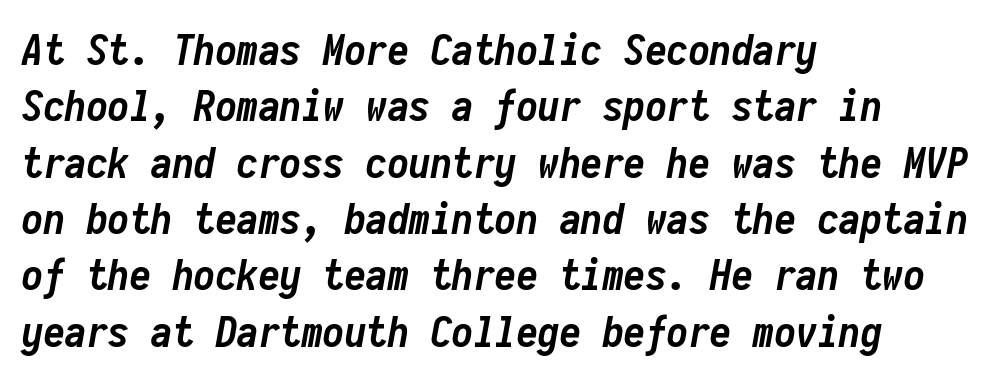
{"italic": "yes", "lean": "right", "slant_degrees": 10, "bold": "yes", "weight": "semibold", "width": "condensed", "stroke_contrast": "low", "x_height": "medium", "monospaced": "yes", "underline": "no", "align": "left", "line_spacing": "normal", "line_spacing_ratio": 1.31, "letter_spacing": "normal", "letter_spacing_em": 0.0, "glyph_px": 43}
